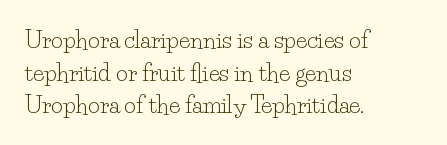
{"italic": "no", "bold": "no", "underline": "no", "align": "left", "line_spacing": "normal", "line_spacing_ratio": 1.42, "letter_spacing": "normal", "letter_spacing_em": 0.0, "glyph_px": 23}
